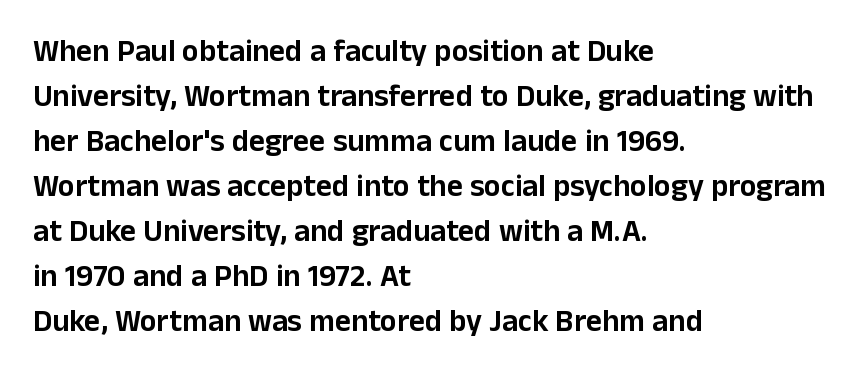
{"serif": "no", "italic": "no", "width": "normal", "stroke_contrast": "low", "x_height": "medium", "monospaced": "no", "underline": "no", "align": "left", "line_spacing": "normal", "line_spacing_ratio": 1.45, "letter_spacing": "normal", "letter_spacing_em": 0.0, "glyph_px": 31}
